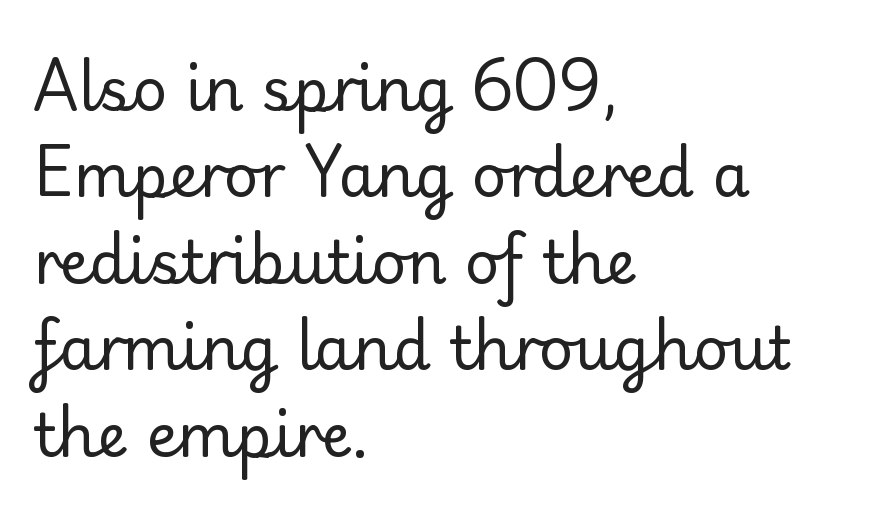
Q: Is the text bold? A: No.
Q: Is the text italic (slanted)? A: No, it is upright.
Q: Is the typeface a serif or a sans-serif typeface? A: Sans-serif.
Q: Is the text underlined? A: No.
Q: How is the paragraph aligned? A: Left-aligned.
Q: Is the spacing between letters normal or unusually wide? A: Normal.
Q: Is the spacing between lines tight, normal or loose? A: Normal.
Q: Width (condensed, normal, or wide)? A: Normal.
Q: Stroke contrast? A: Low.
Q: x-height? A: Small.
Q: Monospaced? A: No.
